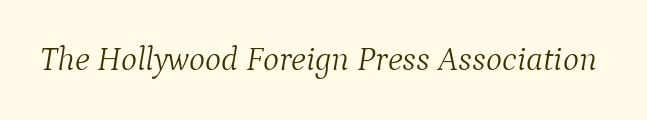
Q: Is the text bold? A: No.
Q: Is the text italic (slanted)? A: Yes, it leans right by about 9 degrees.
Q: Is the typeface a serif or a sans-serif typeface? A: Serif.
Q: Is the text underlined? A: No.
Q: Is the spacing between letters normal or unusually wide? A: Normal.
Q: Width (condensed, normal, or wide)? A: Normal.
Q: Stroke contrast? A: Medium.
Q: x-height? A: Medium.
Q: Monospaced? A: No.
